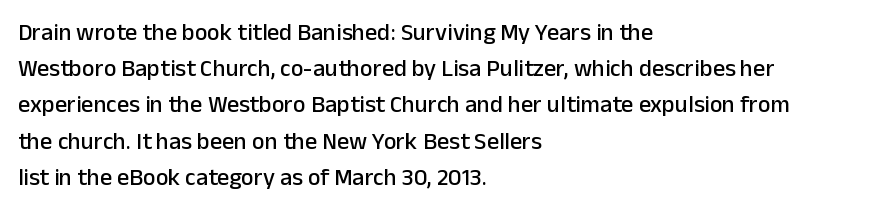
{"italic": "no", "underline": "no", "align": "left", "line_spacing": "normal", "line_spacing_ratio": 1.51, "letter_spacing": "normal", "letter_spacing_em": 0.0, "glyph_px": 24}
